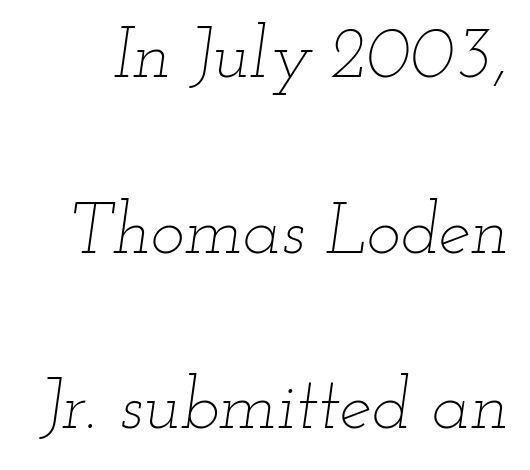
Q: Is the text bold? A: No.
Q: Is the text italic (slanted)? A: Yes, it leans right by about 12 degrees.
Q: Is the text underlined? A: No.
Q: Is the spacing between letters normal or unusually wide? A: Normal.
Q: Is the spacing between lines tight, normal or loose? A: Loose.
Q: Width (condensed, normal, or wide)? A: Wide.
Q: Stroke contrast? A: Low.
Q: x-height? A: Small.
Q: Monospaced? A: No.
